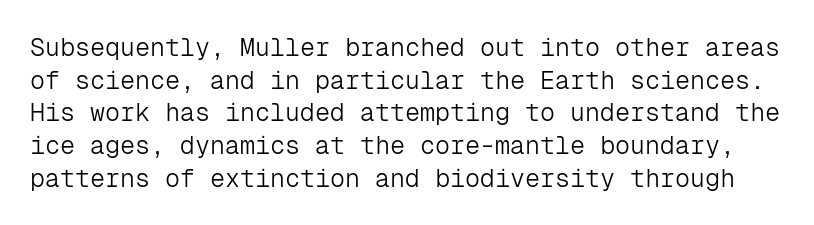
Q: Is the text bold? A: No.
Q: Is the text italic (slanted)? A: No, it is upright.
Q: Is the text underlined? A: No.
Q: Is the spacing between letters normal or unusually wide? A: Normal.
Q: Is the spacing between lines tight, normal or loose? A: Normal.
